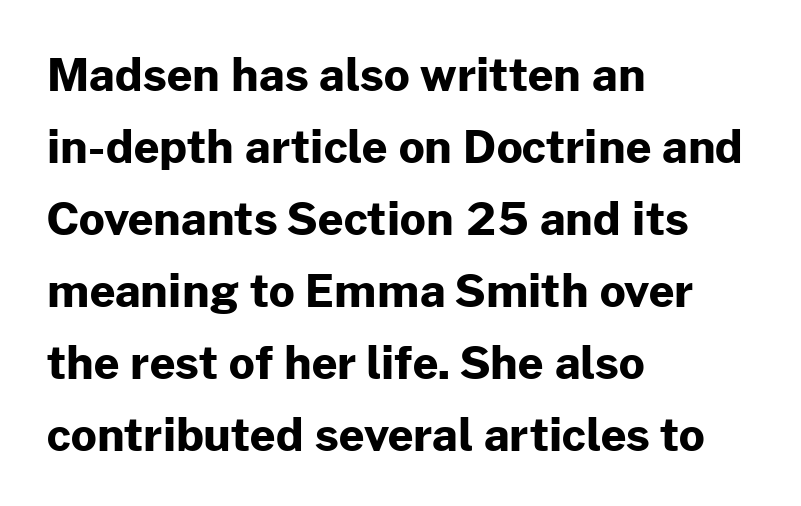
Q: Is the text bold? A: Yes.
Q: Is the text italic (slanted)? A: No, it is upright.
Q: Is the typeface a serif or a sans-serif typeface? A: Sans-serif.
Q: Is the text underlined? A: No.
Q: How is the paragraph aligned? A: Left-aligned.
Q: Is the spacing between letters normal or unusually wide? A: Normal.
Q: Is the spacing between lines tight, normal or loose? A: Normal.
Q: Width (condensed, normal, or wide)? A: Normal.
Q: Stroke contrast? A: Low.
Q: x-height? A: Medium.
Q: Monospaced? A: No.
